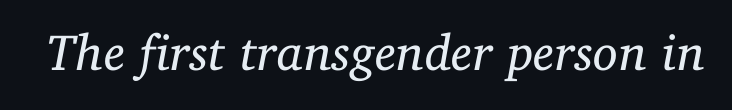
{"serif": "yes", "italic": "yes", "lean": "right", "slant_degrees": 11, "bold": "no", "weight": "regular", "width": "normal", "stroke_contrast": "low", "x_height": "medium", "monospaced": "no", "underline": "no", "letter_spacing": "normal", "letter_spacing_em": 0.0, "glyph_px": 51}
